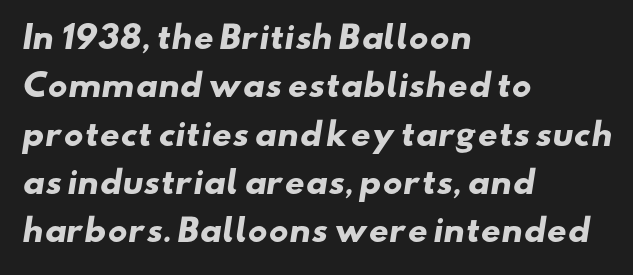
{"serif": "no", "bold": "yes", "weight": "heavy", "width": "wide", "stroke_contrast": "low", "x_height": "small", "monospaced": "no", "underline": "no", "align": "left", "line_spacing": "normal", "line_spacing_ratio": 1.56, "letter_spacing": "normal", "letter_spacing_em": 0.0, "glyph_px": 31}
